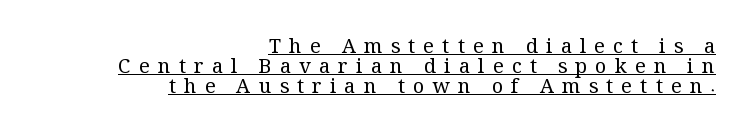
{"italic": "no", "bold": "no", "underline": "yes", "align": "right", "line_spacing": "tight", "line_spacing_ratio": 1.01, "letter_spacing": "wide", "letter_spacing_em": 0.41, "glyph_px": 20}
